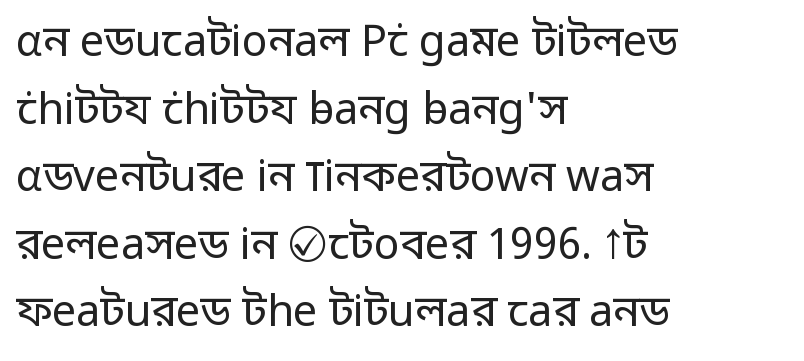
The image shows 43 px regular-weight sans-serif type, upright; set left-aligned, normal line spacing (1.57x), normal letter spacing, not underlined; low stroke contrast and a medium x-height.
